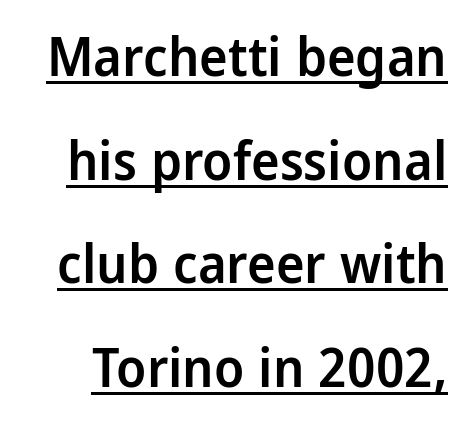
Q: Is the text bold? A: Semi-bold.
Q: Is the text italic (slanted)? A: No, it is upright.
Q: Is the typeface a serif or a sans-serif typeface? A: Sans-serif.
Q: Is the text underlined? A: Yes.
Q: Is the spacing between letters normal or unusually wide? A: Normal.
Q: Is the spacing between lines tight, normal or loose? A: Loose.
Q: Width (condensed, normal, or wide)? A: Normal.
Q: Stroke contrast? A: Low.
Q: x-height? A: Medium.
Q: Monospaced? A: No.
